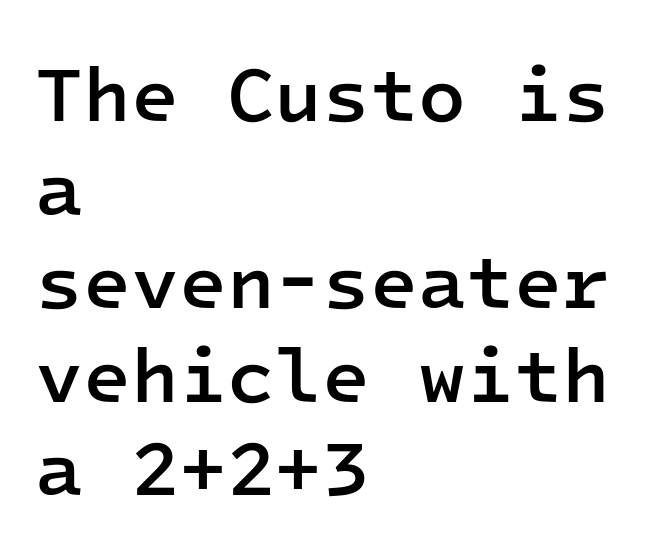
The image shows 78 px semibold sans-serif type, upright, monospaced; set left-aligned, line spacing 1.2x, normal letter spacing, not underlined; low stroke contrast and a medium x-height.
